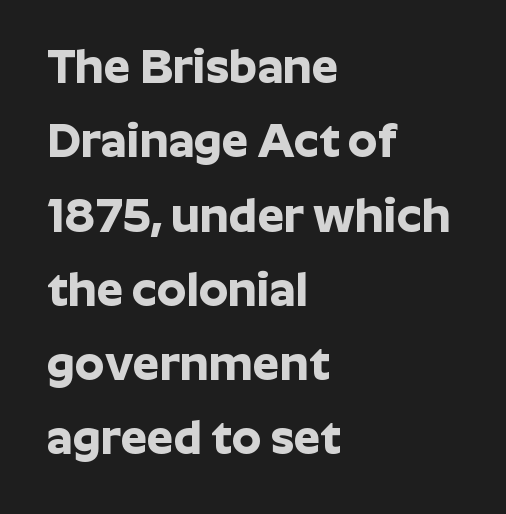
Letter spacing: default. This rendering features lettering with no underline. The lettering holds an erect, upright posture throughout. The designer left line spacing at the default.
